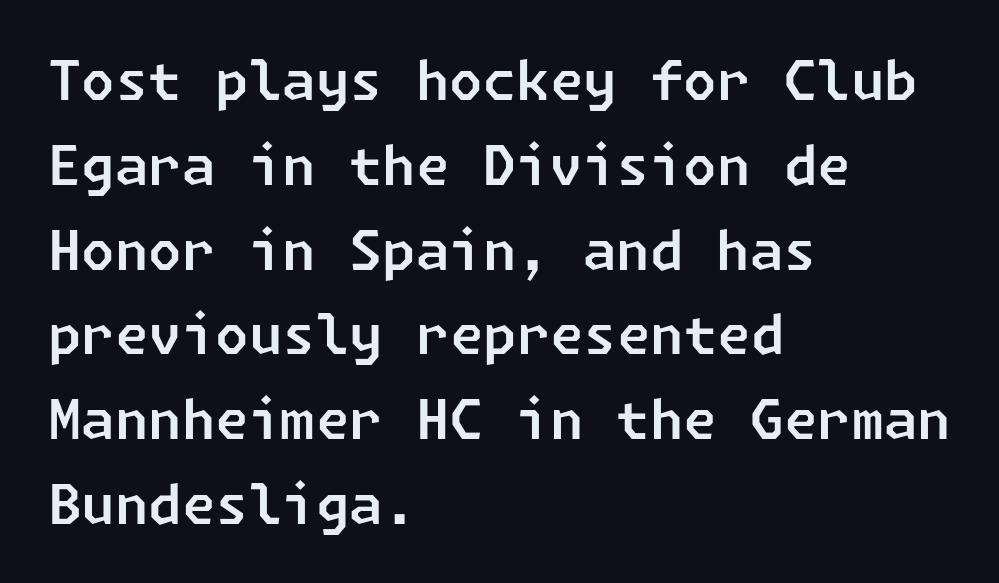
{"serif": "no", "width": "normal", "stroke_contrast": "low", "x_height": "medium", "underline": "no", "align": "left", "line_spacing": "normal", "line_spacing_ratio": 1.57, "letter_spacing": "normal", "letter_spacing_em": 0.0, "glyph_px": 54}
